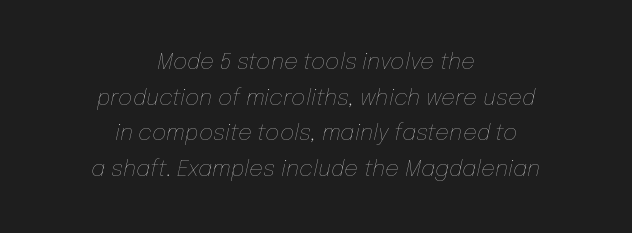
Q: Is the text bold? A: No.
Q: Is the text italic (slanted)? A: Yes, it leans right by about 12 degrees.
Q: Is the text underlined? A: No.
Q: How is the paragraph aligned? A: Centered.
Q: Is the spacing between letters normal or unusually wide? A: Normal.
Q: Is the spacing between lines tight, normal or loose? A: Normal.
